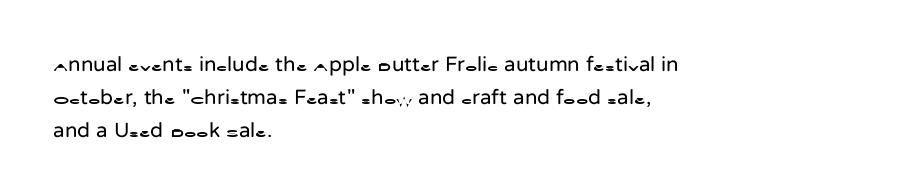
Q: Is the text bold? A: No.
Q: Is the text italic (slanted)? A: No, it is upright.
Q: Is the text underlined? A: No.
Q: How is the paragraph aligned? A: Left-aligned.
Q: Is the spacing between letters normal or unusually wide? A: Normal.
Q: Is the spacing between lines tight, normal or loose? A: Normal.
